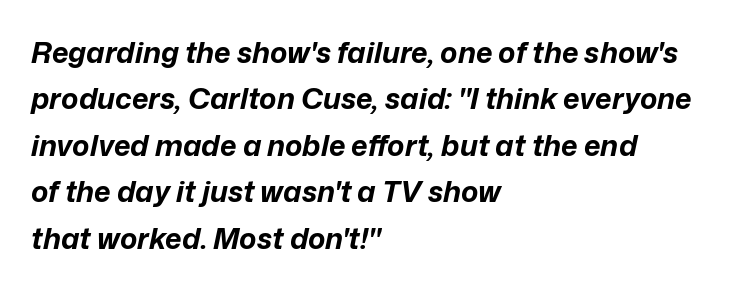
The image shows 29 px bold type, italic (leaning right); set left-aligned, normal line spacing (1.6x), normal letter spacing, not underlined; low stroke contrast and a medium x-height.
